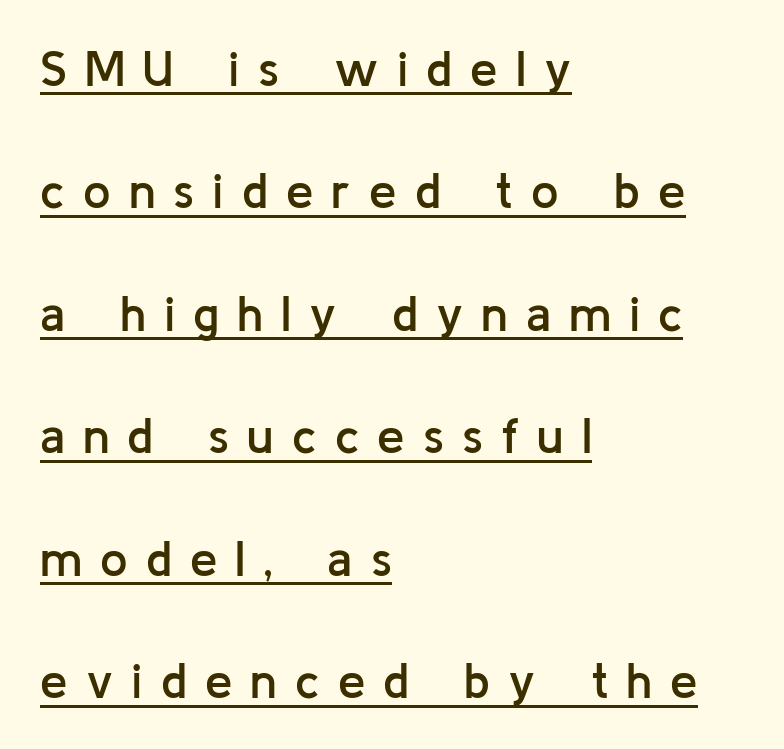
The image shows 49 px semibold sans-serif type, upright; set left-aligned, loose line spacing (2.5x), unusually wide letter spacing (+0.37 em), underlined; low stroke contrast and a medium x-height.
